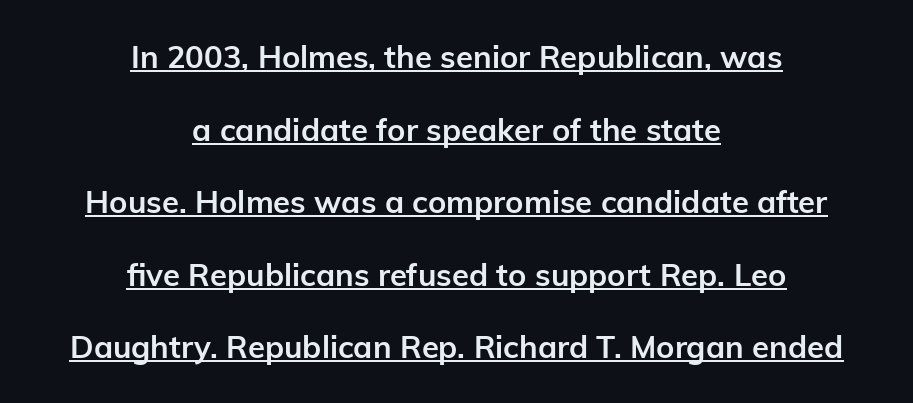
The image shows 31 px semibold sans-serif type, upright; set centered, loose line spacing (2.34x), normal letter spacing, underlined; low stroke contrast and a medium x-height.
